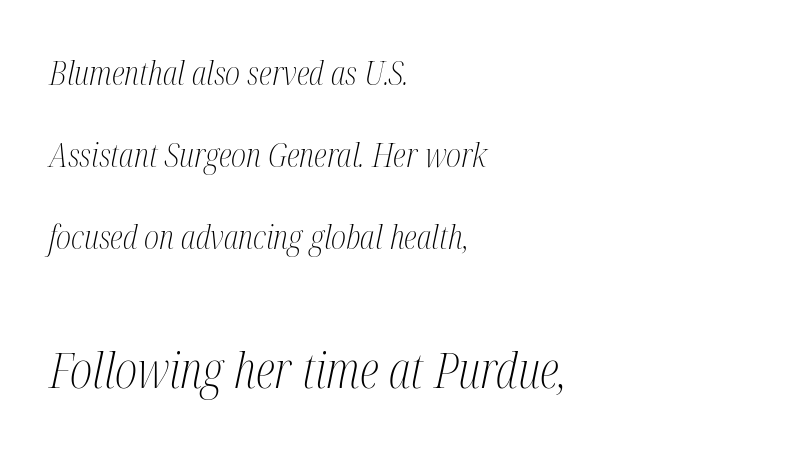
{"serif": "yes", "italic": "yes", "lean": "right", "slant_degrees": 12, "bold": "no", "weight": "light", "width": "condensed", "stroke_contrast": "medium", "x_height": "medium", "monospaced": "no", "underline": "no", "align": "left", "line_spacing": "loose", "line_spacing_ratio": 2.49, "letter_spacing": "normal", "letter_spacing_em": 0.0, "larger_block": "second", "size_ratio": 1.48, "glyph_px": 49}
